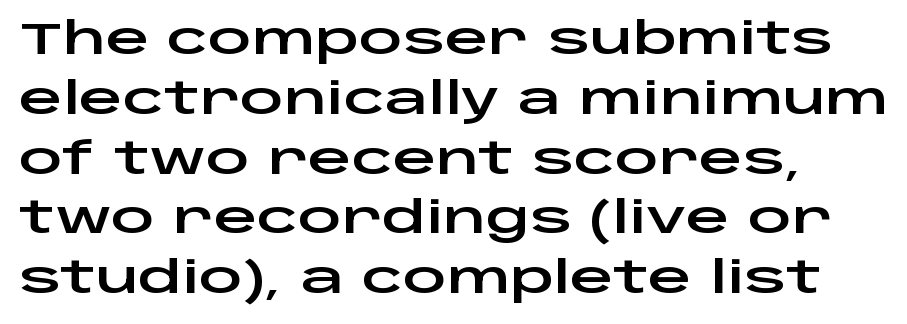
The rendering uses natural spacing where letterforms have individual widths. Observe the ordinary spacing: letters are neighbours, not strangers. The gap between lines stays unmarked. Regarding serifs, this sample does without them.
